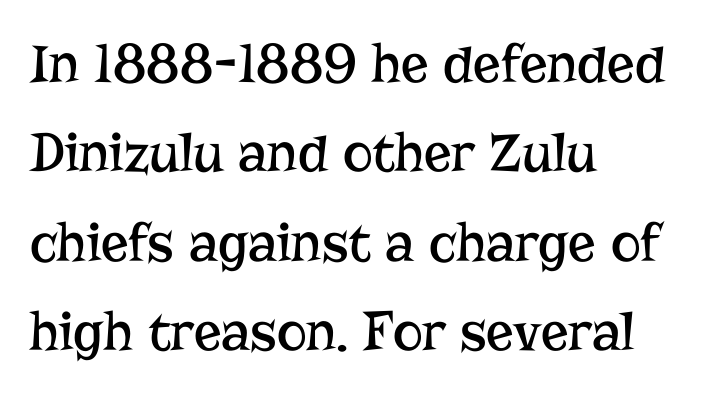
{"serif": "yes", "italic": "no", "bold": "no", "weight": "regular", "width": "normal", "stroke_contrast": "low", "x_height": "medium", "monospaced": "no", "underline": "no", "align": "left", "line_spacing": "normal", "line_spacing_ratio": 1.57, "letter_spacing": "normal", "letter_spacing_em": 0.0, "glyph_px": 57}
